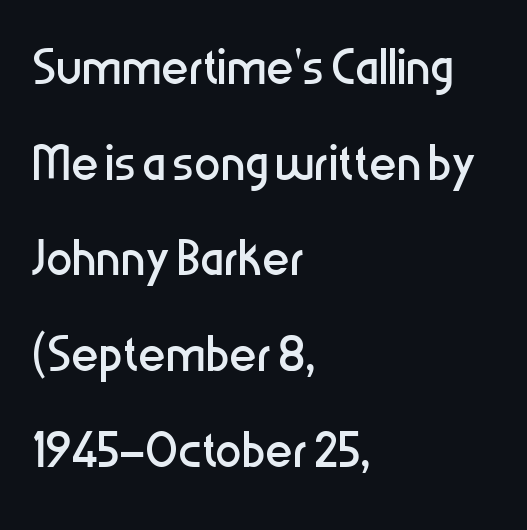
The image shows 66 px regular-weight, condensed sans-serif type, upright; set left-aligned, normal line spacing (1.45x), normal letter spacing, not underlined; low stroke contrast and a medium x-height.
